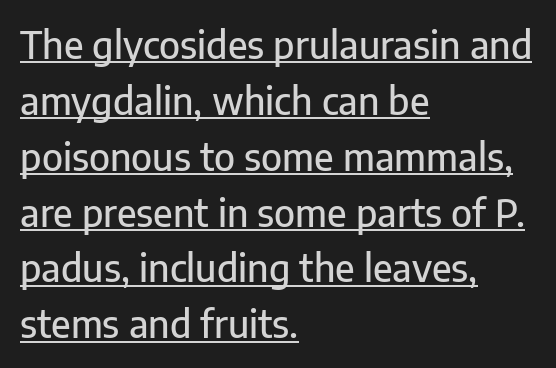
Q: Is the text italic (slanted)? A: No, it is upright.
Q: Is the typeface a serif or a sans-serif typeface? A: Sans-serif.
Q: Is the text underlined? A: Yes.
Q: How is the paragraph aligned? A: Left-aligned.
Q: Is the spacing between letters normal or unusually wide? A: Normal.
Q: Is the spacing between lines tight, normal or loose? A: Normal.
Q: Width (condensed, normal, or wide)? A: Normal.
Q: Stroke contrast? A: Low.
Q: x-height? A: Medium.
Q: Monospaced? A: No.
